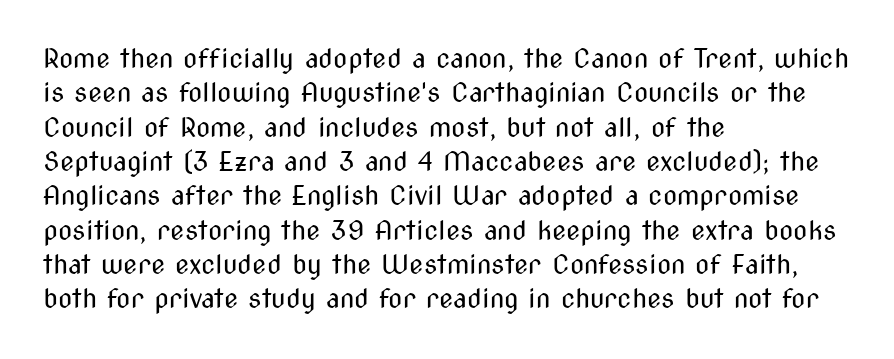
The image shows 26 px text type, upright; set left-aligned, normal line spacing (1.32x), normal letter spacing, not underlined.
